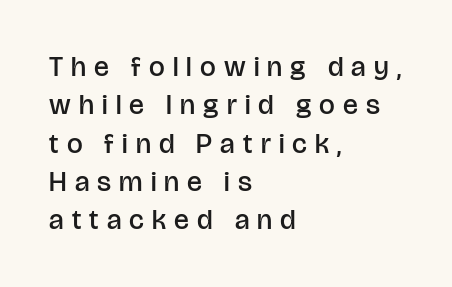
{"serif": "no", "italic": "no", "bold": "semi", "weight": "semibold", "width": "normal", "stroke_contrast": "low", "x_height": "large", "monospaced": "no", "underline": "no", "align": "left", "line_spacing": "normal", "line_spacing_ratio": 1.37, "letter_spacing": "wide", "letter_spacing_em": 0.29, "glyph_px": 28}
